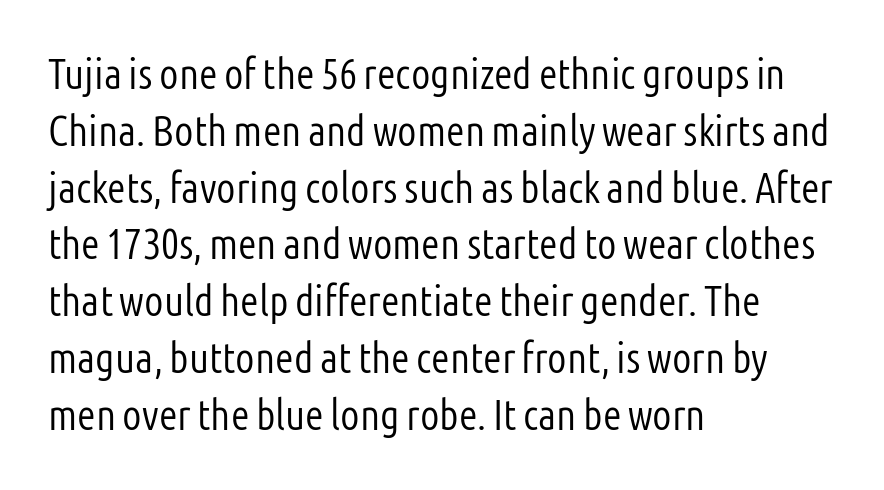
The letters advance in unequal steps, a hallmark of proportional type. Heaviness? Minimal to ordinary, like unemphasized prose. No extra tracking has been applied to these lines. The rendering anchors every line to the left-hand side. The passage shown is typeset with a sans-serif family. Descender tails drop into unmarked territory.
